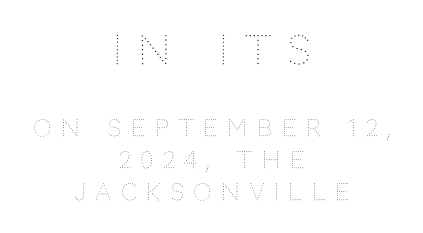
The image shows 40 px thin type, upright; set centered, normal line spacing (1.4x), unusually wide letter spacing (+0.42 em), not underlined; the first (top) block is 1.74x larger; medium stroke contrast and a large x-height.
